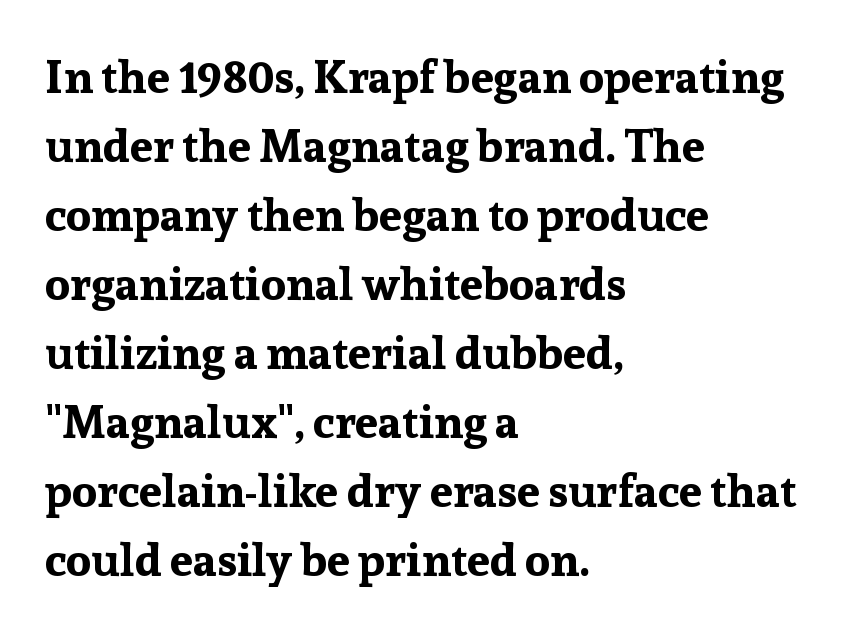
Style check: upright. The passage shown is typed in a proportional face where columns would drift. Stroke terminals: seriffed. The horizontal fit of the characters is conventional and even. Descenders hang freely into open space.
